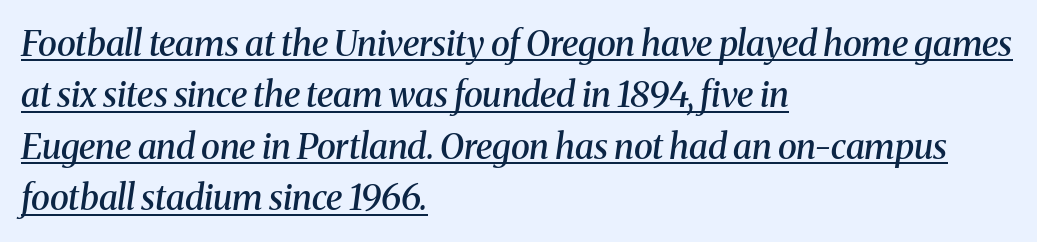
{"serif": "yes", "italic": "yes", "lean": "right", "slant_degrees": 8, "bold": "semi", "weight": "semibold", "width": "normal", "stroke_contrast": "medium", "x_height": "medium", "monospaced": "no", "underline": "yes", "align": "left", "line_spacing": "normal", "line_spacing_ratio": 1.47, "letter_spacing": "normal", "letter_spacing_em": 0.0, "glyph_px": 35}
